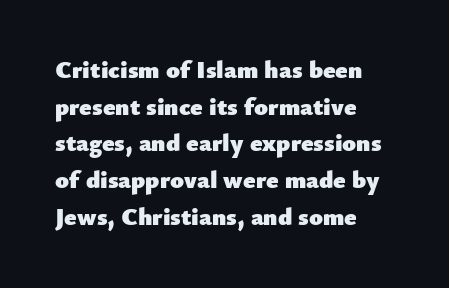
Q: Is the text bold? A: Yes.
Q: Is the text italic (slanted)? A: No, it is upright.
Q: Is the text underlined? A: No.
Q: How is the paragraph aligned? A: Left-aligned.
Q: Is the spacing between letters normal or unusually wide? A: Normal.
Q: Is the spacing between lines tight, normal or loose? A: Normal.
